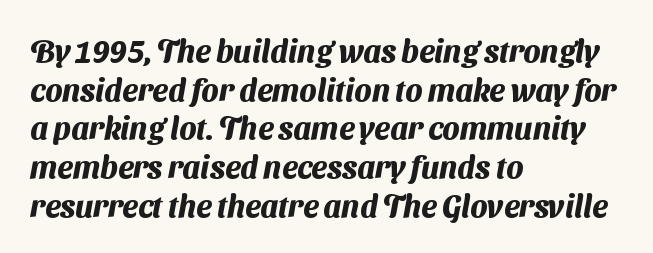
{"serif": "no", "bold": "yes", "weight": "heavy", "width": "normal", "stroke_contrast": "medium", "x_height": "medium", "monospaced": "no", "underline": "no", "align": "left", "line_spacing": "normal", "line_spacing_ratio": 1.25, "letter_spacing": "normal", "letter_spacing_em": 0.0, "glyph_px": 31}
